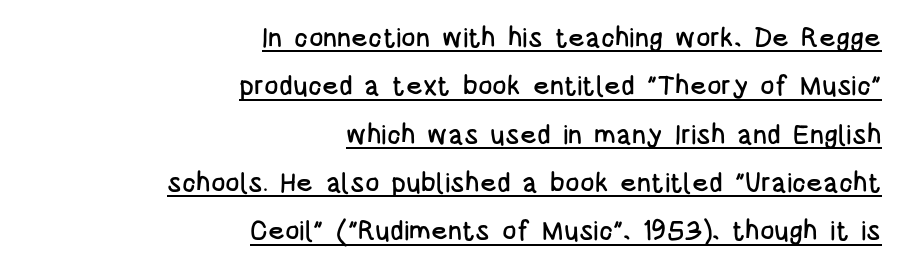
The image shows 27 px text type, upright; set right-aligned, line spacing 1.79x, normal letter spacing, underlined.
